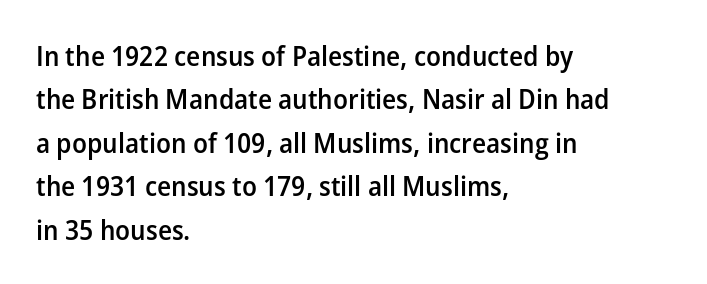
{"serif": "no", "italic": "no", "bold": "semi", "weight": "semibold", "width": "normal", "stroke_contrast": "low", "x_height": "medium", "monospaced": "no", "underline": "no", "align": "left", "line_spacing": "normal", "line_spacing_ratio": 1.55, "letter_spacing": "normal", "letter_spacing_em": 0.0, "glyph_px": 28}
